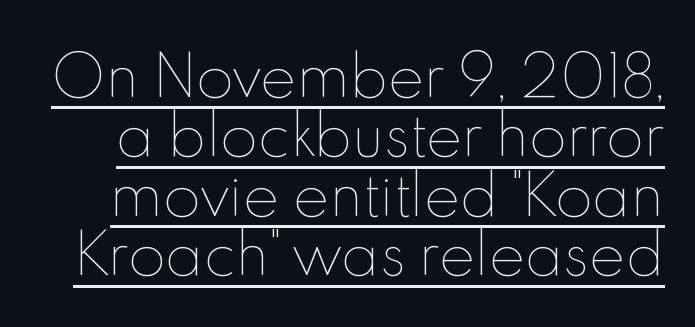
{"italic": "no", "bold": "no", "weight": "thin", "width": "normal", "x_height": "small", "monospaced": "no", "underline": "yes", "line_spacing": "tight", "line_spacing_ratio": 1.08, "letter_spacing": "normal", "letter_spacing_em": 0.0, "glyph_px": 55}
